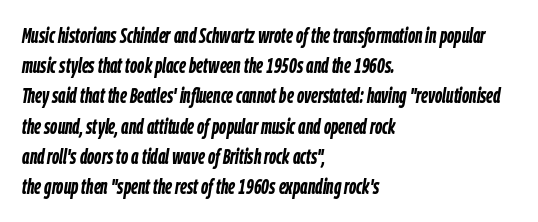
The image shows 21 px bold type, italic (leaning right); set left-aligned, normal line spacing (1.44x), normal letter spacing, not underlined.
